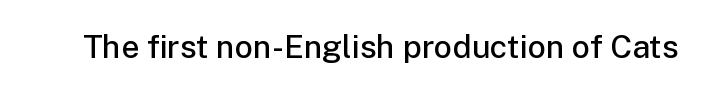
The image shows 32 px semibold sans-serif type, upright; set normal letter spacing, not underlined; low stroke contrast and a medium x-height.
